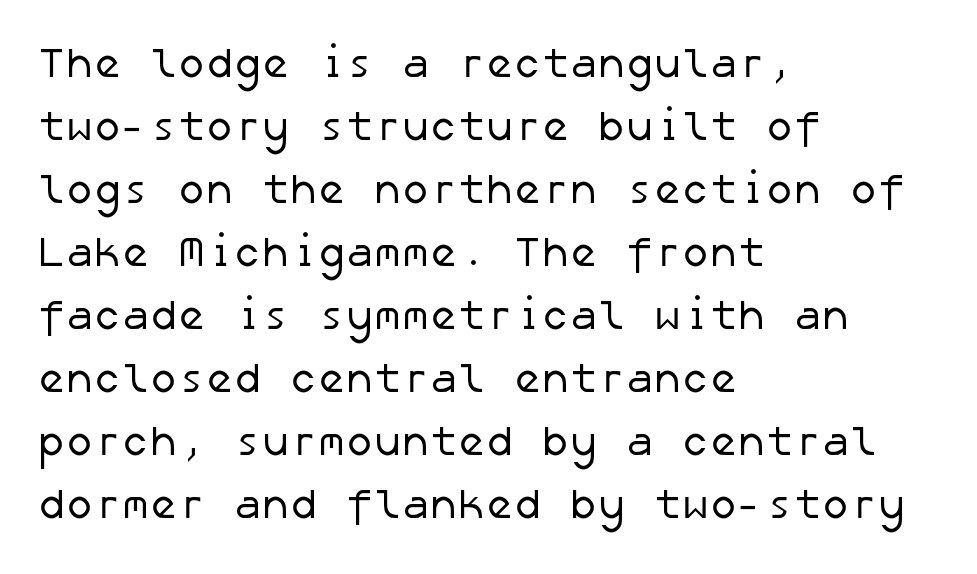
Q: Is the text bold? A: No.
Q: Is the typeface a serif or a sans-serif typeface? A: Sans-serif.
Q: Is the text underlined? A: No.
Q: How is the paragraph aligned? A: Left-aligned.
Q: Is the spacing between letters normal or unusually wide? A: Normal.
Q: Is the spacing between lines tight, normal or loose? A: Normal.
Q: Width (condensed, normal, or wide)? A: Normal.
Q: Stroke contrast? A: Low.
Q: x-height? A: Medium.
